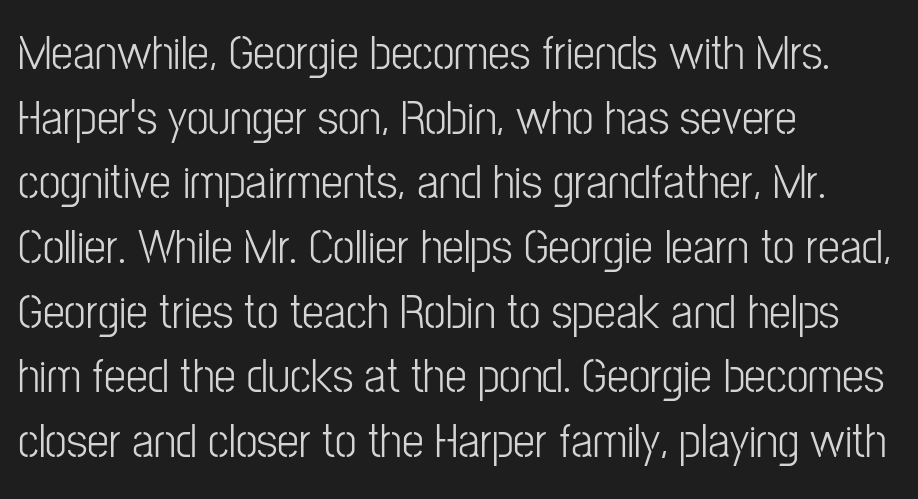
{"serif": "no", "italic": "no", "bold": "no", "weight": "light", "width": "condensed", "stroke_contrast": "low", "x_height": "medium", "monospaced": "no", "underline": "no", "align": "left", "line_spacing": "normal", "line_spacing_ratio": 1.32, "letter_spacing": "normal", "letter_spacing_em": 0.0, "glyph_px": 49}
